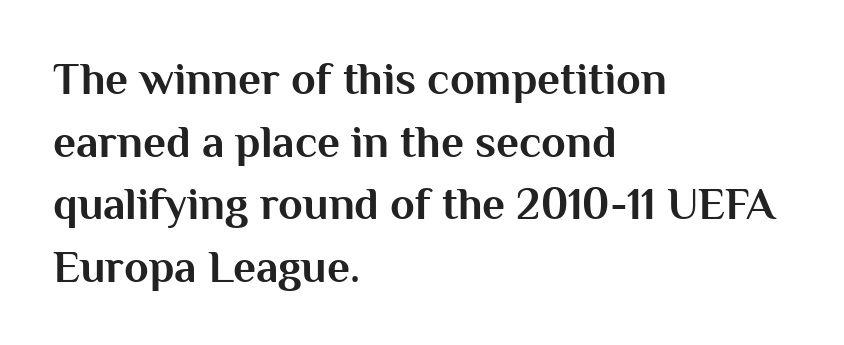
Q: Is the text bold? A: Yes.
Q: Is the text italic (slanted)? A: No, it is upright.
Q: Is the typeface a serif or a sans-serif typeface? A: Sans-serif.
Q: Is the text underlined? A: No.
Q: How is the paragraph aligned? A: Left-aligned.
Q: Is the spacing between letters normal or unusually wide? A: Normal.
Q: Is the spacing between lines tight, normal or loose? A: Normal.
Q: Width (condensed, normal, or wide)? A: Normal.
Q: Stroke contrast? A: Medium.
Q: x-height? A: Medium.
Q: Monospaced? A: No.
